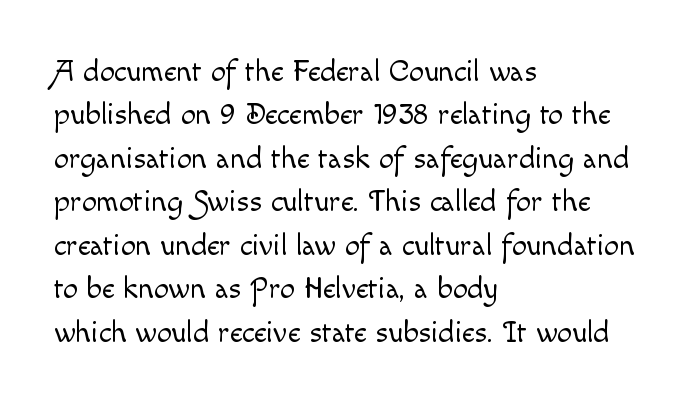
Q: Is the text bold? A: No.
Q: Is the text italic (slanted)? A: No, it is upright.
Q: Is the text underlined? A: No.
Q: How is the paragraph aligned? A: Left-aligned.
Q: Is the spacing between letters normal or unusually wide? A: Normal.
Q: Is the spacing between lines tight, normal or loose? A: Normal.
Q: Width (condensed, normal, or wide)? A: Normal.
Q: x-height? A: Small.
Q: Monospaced? A: No.
